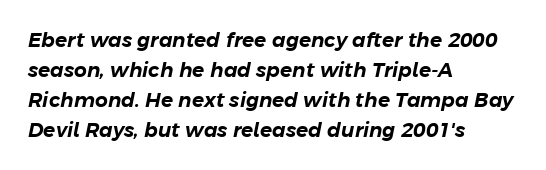
The image shows 20 px text type, italic (leaning right); set left-aligned, normal line spacing (1.5x), normal letter spacing, not underlined.
